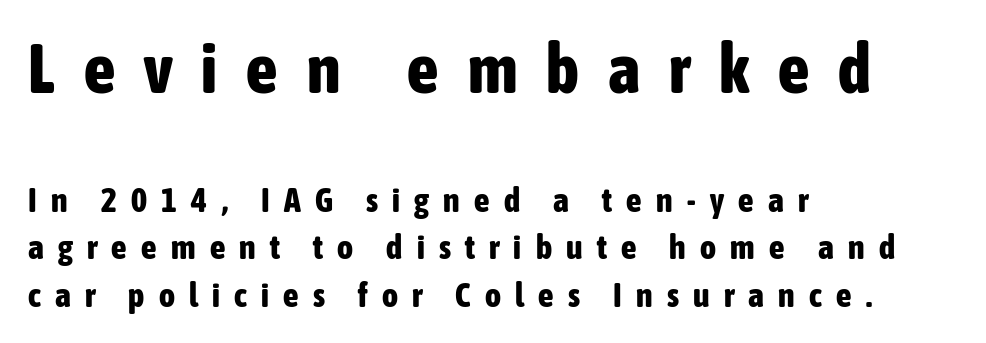
Q: Is the text bold? A: Yes.
Q: Is the text italic (slanted)? A: No, it is upright.
Q: Is the typeface a serif or a sans-serif typeface? A: Sans-serif.
Q: Is the text underlined? A: No.
Q: How is the paragraph aligned? A: Left-aligned.
Q: Is the spacing between letters normal or unusually wide? A: Unusually wide.
Q: Is the spacing between lines tight, normal or loose? A: Normal.
Q: Which block of text is set in a larger size, the first (top) or the second (bottom)? A: The first (top) one.
Q: Width (condensed, normal, or wide)? A: Condensed.
Q: Stroke contrast? A: Low.
Q: x-height? A: Medium.
Q: Monospaced? A: No.
